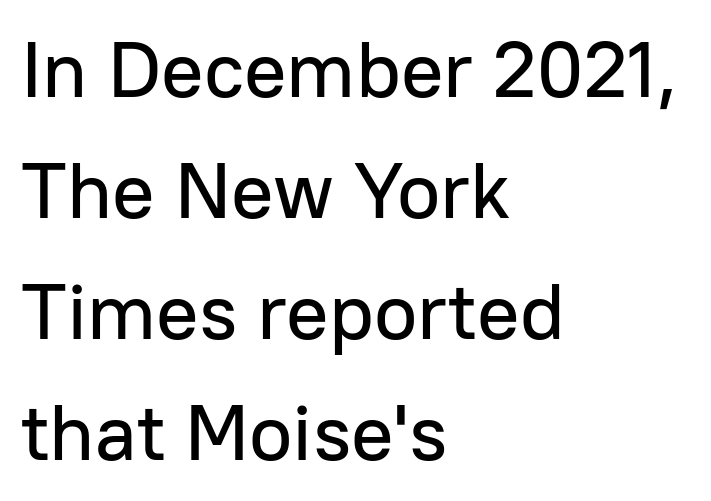
Bare-footed words on every line. In terms of posture, this sample is upright. Visually the block forms a straight wall on the left and a jagged coastline on the right. Leading: standard. Spacing verdict: proportional, widths tailored to each character.
